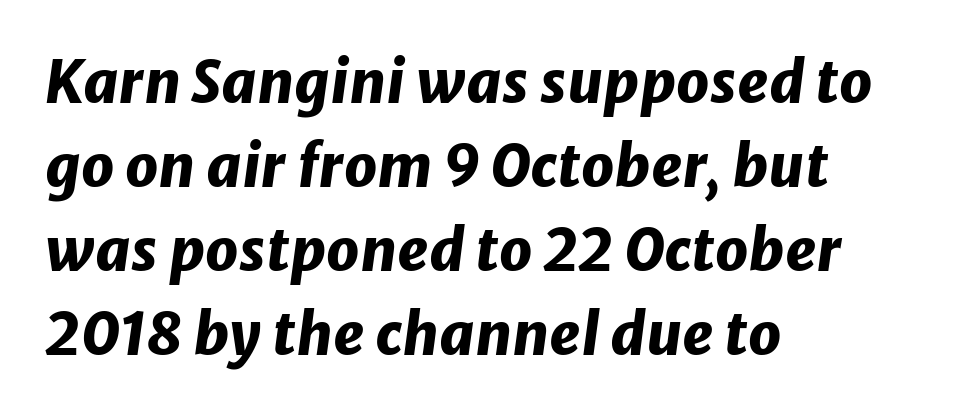
Q: Is the text bold? A: Yes.
Q: Is the text italic (slanted)? A: Yes, it leans right by about 8 degrees.
Q: Is the text underlined? A: No.
Q: How is the paragraph aligned? A: Left-aligned.
Q: Is the spacing between letters normal or unusually wide? A: Normal.
Q: Is the spacing between lines tight, normal or loose? A: Normal.
Q: Width (condensed, normal, or wide)? A: Normal.
Q: Stroke contrast? A: Low.
Q: x-height? A: Medium.
Q: Monospaced? A: No.
